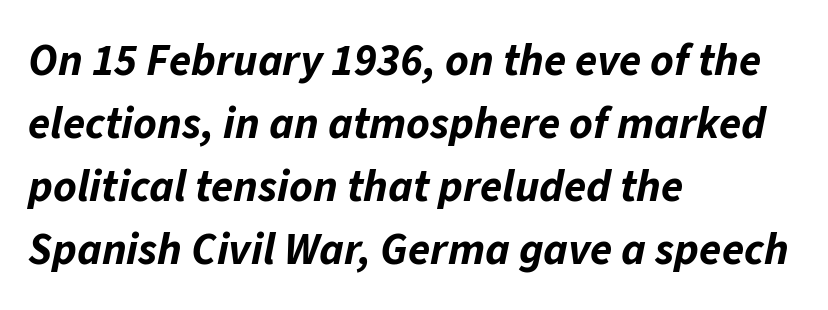
Q: Is the text bold? A: Yes.
Q: Is the text italic (slanted)? A: Yes, it leans right by about 11 degrees.
Q: Is the text underlined? A: No.
Q: How is the paragraph aligned? A: Left-aligned.
Q: Is the spacing between letters normal or unusually wide? A: Normal.
Q: Is the spacing between lines tight, normal or loose? A: Normal.
Q: Width (condensed, normal, or wide)? A: Normal.
Q: Stroke contrast? A: Low.
Q: x-height? A: Medium.
Q: Monospaced? A: No.
